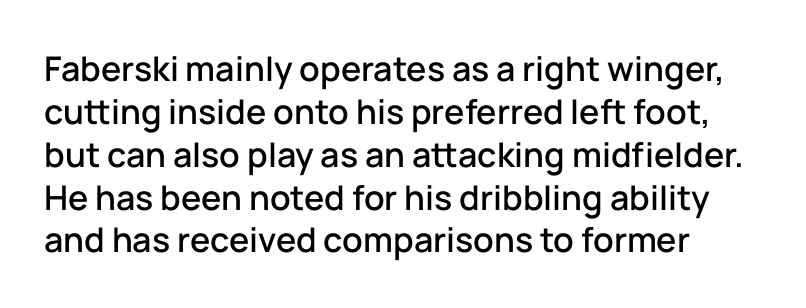
The strip under each line holds only bare page. No italicization has been applied; the sample stays upright. Leftover space on each line is placed entirely after the last word. The passage shown is typeset with a sans-serif family. Does the leading feel generous? No, just average. Character widths vary here, with narrow letters taking less room than wide ones.
